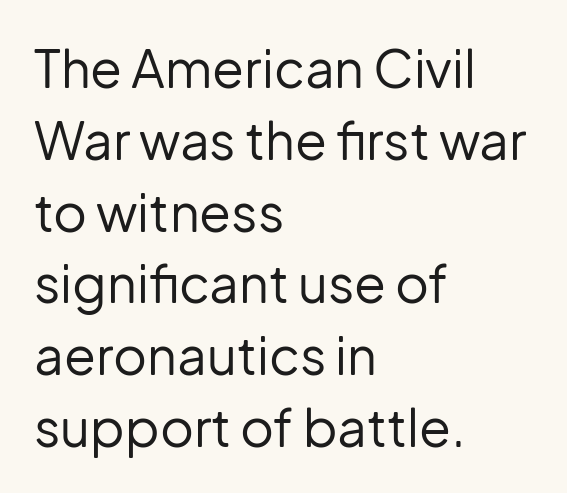
The image shows 52 px regular-weight sans-serif type, upright; set left-aligned, normal line spacing (1.38x), normal letter spacing, not underlined; low stroke contrast and a medium x-height.
